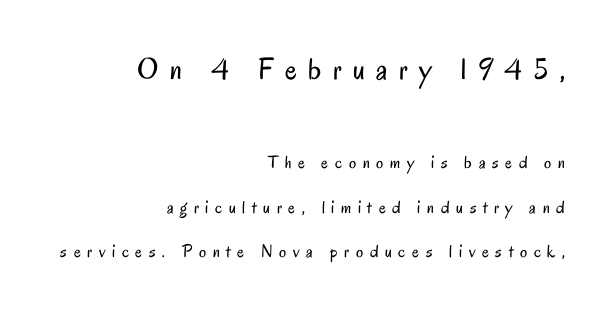
{"serif": "no", "italic": "no", "bold": "no", "weight": "regular", "width": "condensed", "stroke_contrast": "low", "x_height": "small", "monospaced": "no", "underline": "no", "align": "right", "line_spacing": "loose", "line_spacing_ratio": 2.47, "letter_spacing": "wide", "letter_spacing_em": 0.37, "larger_block": "first", "size_ratio": 1.72, "glyph_px": 31}
